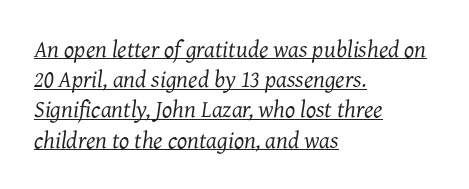
Q: Is the text bold? A: No.
Q: Is the text italic (slanted)? A: Yes, it leans right by about 7 degrees.
Q: Is the text underlined? A: Yes.
Q: How is the paragraph aligned? A: Left-aligned.
Q: Is the spacing between letters normal or unusually wide? A: Normal.
Q: Is the spacing between lines tight, normal or loose? A: Normal.
